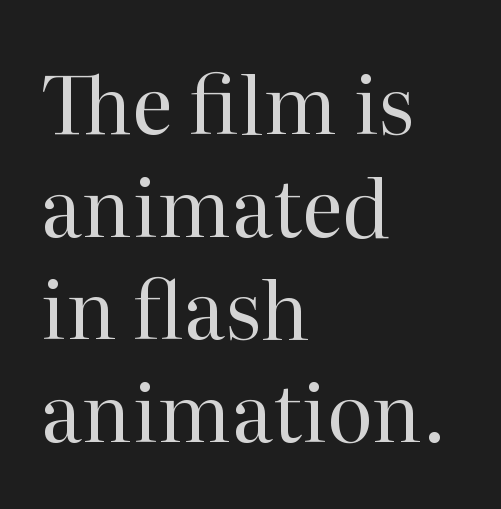
{"serif": "yes", "italic": "no", "bold": "no", "weight": "regular", "width": "normal", "stroke_contrast": "high", "x_height": "medium", "monospaced": "no", "underline": "no", "align": "left", "line_spacing": "normal", "line_spacing_ratio": 1.3, "letter_spacing": "normal", "letter_spacing_em": 0.0, "glyph_px": 79}
